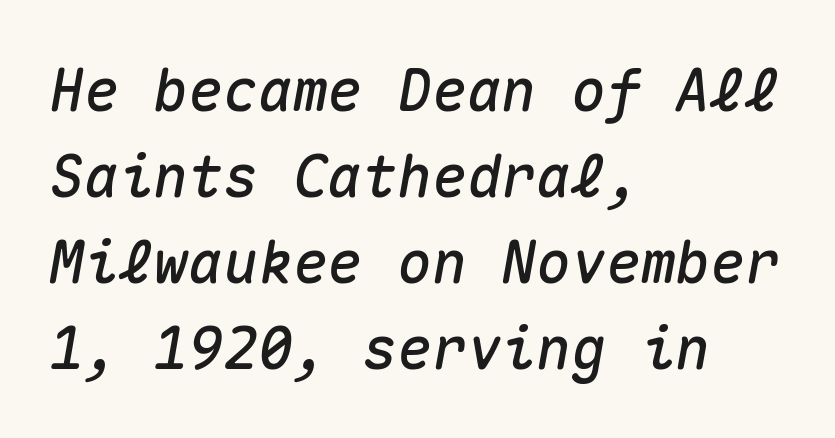
{"italic": "yes", "lean": "right", "slant_degrees": 10, "width": "normal", "stroke_contrast": "medium", "x_height": "medium", "monospaced": "yes", "underline": "no", "align": "left", "line_spacing": "normal", "line_spacing_ratio": 1.48, "letter_spacing": "normal", "letter_spacing_em": 0.0, "glyph_px": 58}
